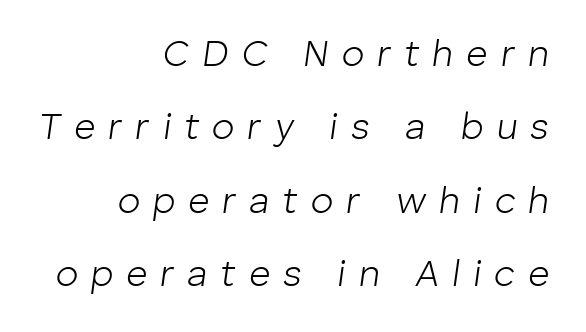
The image shows 37 px light type, italic (leaning right); set right-aligned, loose line spacing (1.98x), unusually wide letter spacing (+0.35 em), not underlined; low stroke contrast and a medium x-height.
